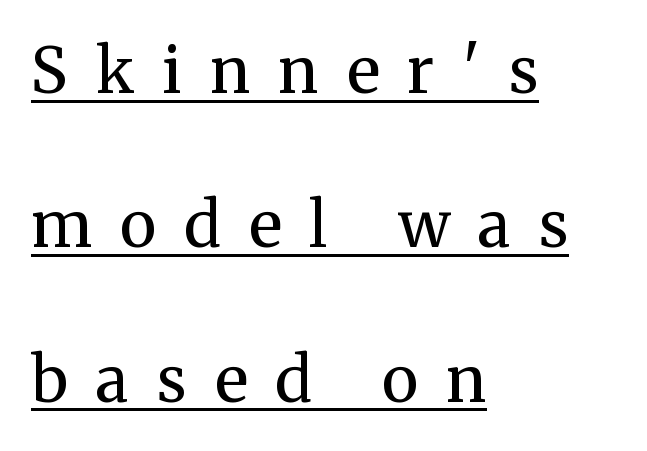
The letters stand straight up with perfectly vertical stems. These lines are rendered in a variable-pitch font. The characters display serif detailing at their extremities. Caption: lettering with a line underneath. Honestly, the letter spacing is so wide it's the main thing you notice.
